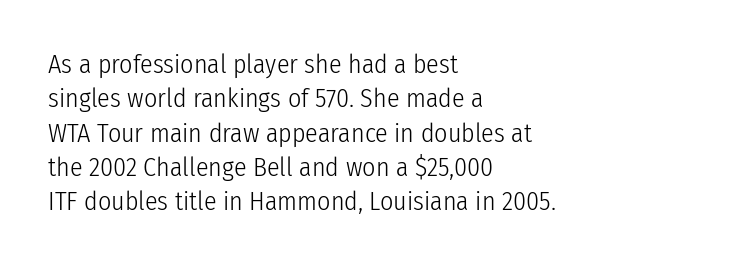
{"italic": "no", "bold": "no", "underline": "no", "align": "left", "line_spacing": "normal", "line_spacing_ratio": 1.32, "letter_spacing": "normal", "letter_spacing_em": 0.0, "glyph_px": 26}
